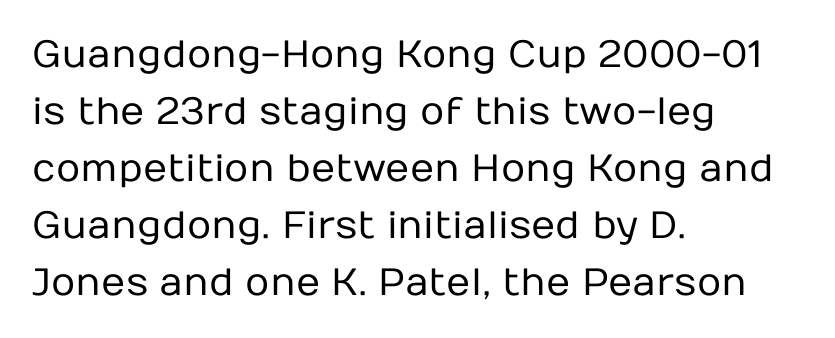
What stands out about the letter spacing? Nothing — it is the standard amount. The passage shown is not bold in any degree. This sample has the flowing, uneven cadence of proportional lettering. The font family rendered here belongs to the sans-serif group. Italic? Not at all — the glyphs are vertical.
